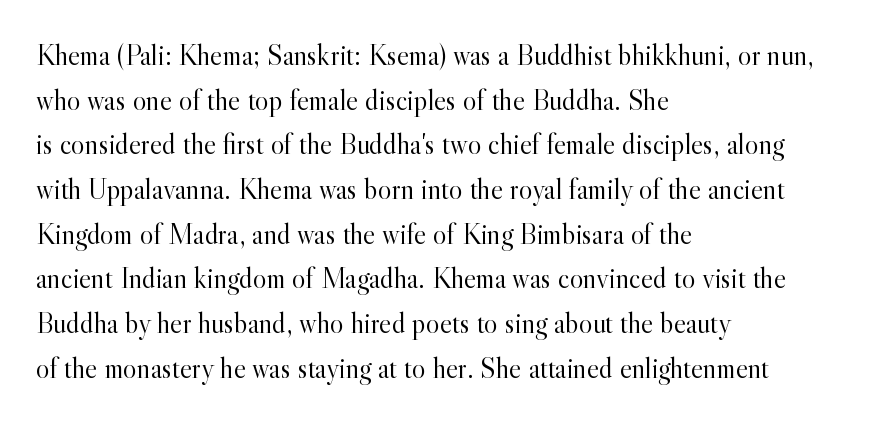
Q: Is the text bold? A: No.
Q: Is the text italic (slanted)? A: No, it is upright.
Q: Is the typeface a serif or a sans-serif typeface? A: Serif.
Q: Is the text underlined? A: No.
Q: How is the paragraph aligned? A: Left-aligned.
Q: Is the spacing between letters normal or unusually wide? A: Normal.
Q: Is the spacing between lines tight, normal or loose? A: Normal.
Q: Width (condensed, normal, or wide)? A: Normal.
Q: x-height? A: Small.
Q: Monospaced? A: No.
